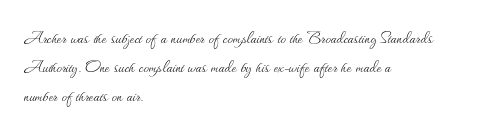
Q: Is the text bold? A: No.
Q: Is the text italic (slanted)? A: Yes.
Q: Is the text underlined? A: No.
Q: How is the paragraph aligned? A: Left-aligned.
Q: Is the spacing between letters normal or unusually wide? A: Normal.
Q: Is the spacing between lines tight, normal or loose? A: Normal.
